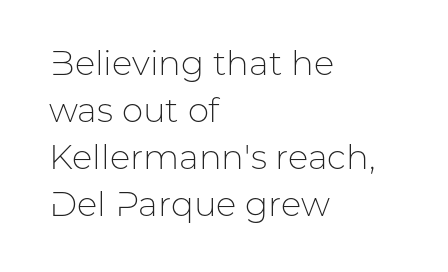
Q: Is the text bold? A: No.
Q: Is the text italic (slanted)? A: No, it is upright.
Q: Is the typeface a serif or a sans-serif typeface? A: Sans-serif.
Q: Is the text underlined? A: No.
Q: How is the paragraph aligned? A: Left-aligned.
Q: Is the spacing between letters normal or unusually wide? A: Normal.
Q: Is the spacing between lines tight, normal or loose? A: Normal.
Q: Width (condensed, normal, or wide)? A: Normal.
Q: Stroke contrast? A: Low.
Q: x-height? A: Medium.
Q: Monospaced? A: No.
